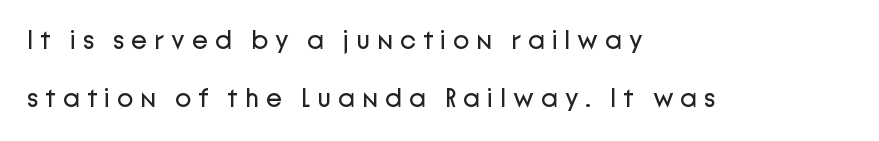
The font's upright variant was chosen for this text. The paragraph shown leans on its left margin. Leading is clearly above the norm, producing a sparse column. Plain, unruled lines of type. Compared with a typical body face, this is equally light or lighter still. These lines have a slow, spaced-out rhythm from letter to letter.
